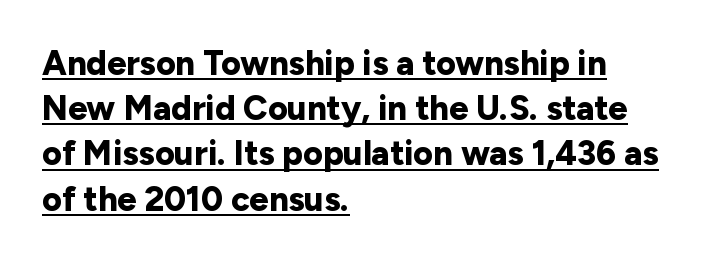
Q: Is the text bold? A: Yes.
Q: Is the text italic (slanted)? A: No, it is upright.
Q: Is the typeface a serif or a sans-serif typeface? A: Sans-serif.
Q: Is the text underlined? A: Yes.
Q: How is the paragraph aligned? A: Left-aligned.
Q: Is the spacing between letters normal or unusually wide? A: Normal.
Q: Is the spacing between lines tight, normal or loose? A: Normal.
Q: Width (condensed, normal, or wide)? A: Normal.
Q: Stroke contrast? A: Low.
Q: x-height? A: Medium.
Q: Monospaced? A: No.
